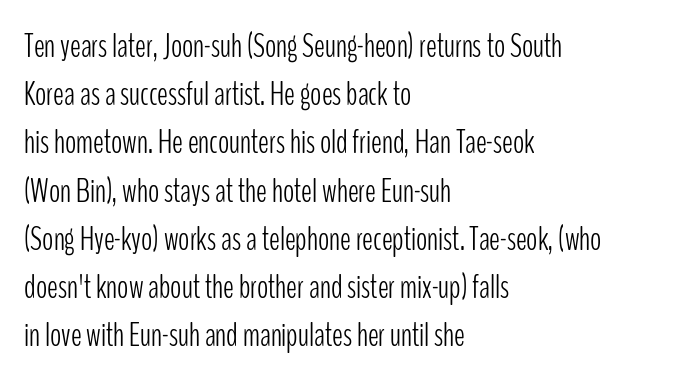
The image shows 33 px light, condensed sans-serif type, upright; set left-aligned, normal line spacing (1.46x), normal letter spacing, not underlined; low stroke contrast and a medium x-height.
